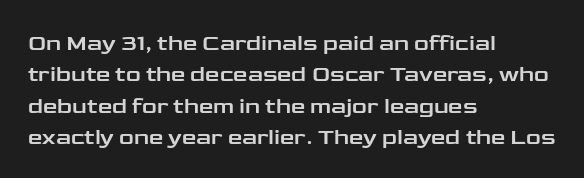
The passage shown is not underscored anywhere. The line texture is even and compact thanks to regular tracking. Nope, not italic — everything's standing straight. Each line starts at the same left margin while the right side varies. Notice how descenders clear the ascenders below comfortably — that's standard leading.
